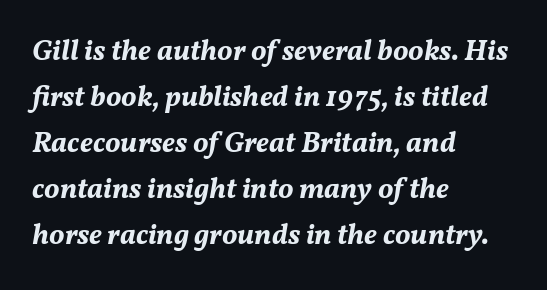
Q: Is the text bold? A: Yes.
Q: Is the text italic (slanted)? A: Yes, it leans right by about 11 degrees.
Q: Is the text underlined? A: No.
Q: How is the paragraph aligned? A: Left-aligned.
Q: Is the spacing between letters normal or unusually wide? A: Normal.
Q: Is the spacing between lines tight, normal or loose? A: Normal.
Q: Width (condensed, normal, or wide)? A: Normal.
Q: Stroke contrast? A: Medium.
Q: x-height? A: Medium.
Q: Monospaced? A: No.
